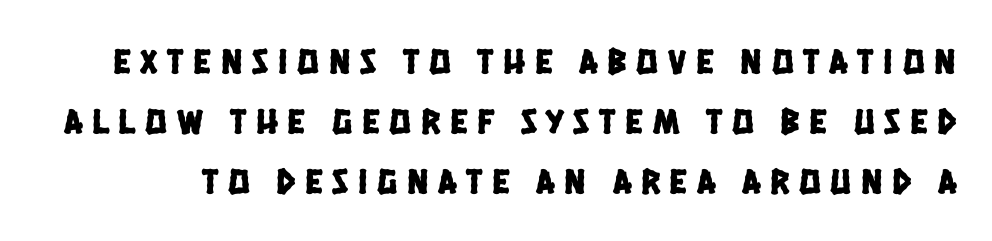
Notice how descenders clear the ascenders below comfortably — that's standard leading. A bare baseline throughout the passage. Font category for this specimen: sans-serif. Note the varied advance widths — an 'i' is clearly narrower than an 'm'.
